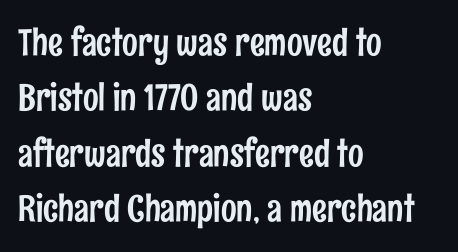
{"serif": "no", "italic": "no", "width": "condensed", "stroke_contrast": "low", "x_height": "medium", "monospaced": "no", "underline": "no", "align": "left", "line_spacing": "normal", "line_spacing_ratio": 1.5, "letter_spacing": "normal", "letter_spacing_em": 0.0, "glyph_px": 37}
